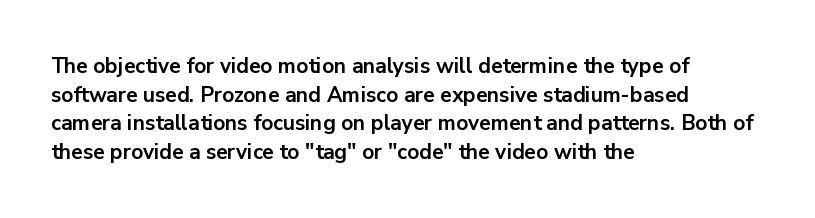
Q: Is the text bold? A: Yes.
Q: Is the text italic (slanted)? A: No, it is upright.
Q: Is the text underlined? A: No.
Q: How is the paragraph aligned? A: Left-aligned.
Q: Is the spacing between letters normal or unusually wide? A: Normal.
Q: Is the spacing between lines tight, normal or loose? A: Normal.
